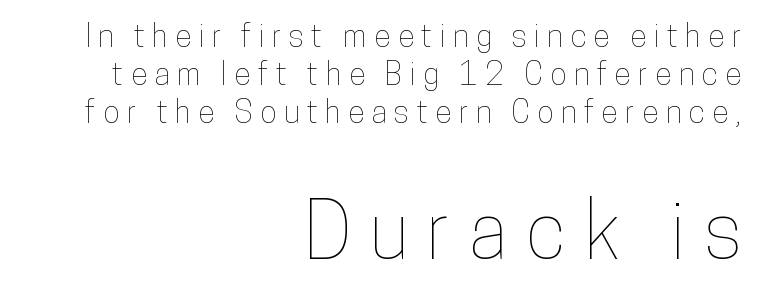
Q: Is the text italic (slanted)? A: No, it is upright.
Q: Is the text underlined? A: No.
Q: How is the paragraph aligned? A: Right-aligned.
Q: Is the spacing between letters normal or unusually wide? A: Unusually wide.
Q: Which block of text is set in a larger size, the first (top) or the second (bottom)? A: The second (bottom) one.
Q: Width (condensed, normal, or wide)? A: Condensed.
Q: Stroke contrast? A: Low.
Q: x-height? A: Medium.
Q: Monospaced? A: No.
